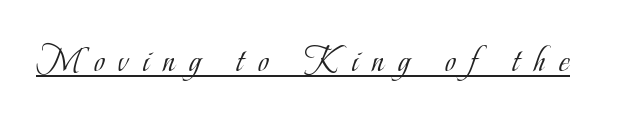
Q: Is the text bold? A: No.
Q: Is the text italic (slanted)? A: Yes.
Q: Is the typeface a serif or a sans-serif typeface? A: Serif.
Q: Is the text underlined? A: Yes.
Q: Is the spacing between letters normal or unusually wide? A: Unusually wide.
Q: Width (condensed, normal, or wide)? A: Condensed.
Q: Stroke contrast? A: Low.
Q: x-height? A: Small.
Q: Monospaced? A: No.
